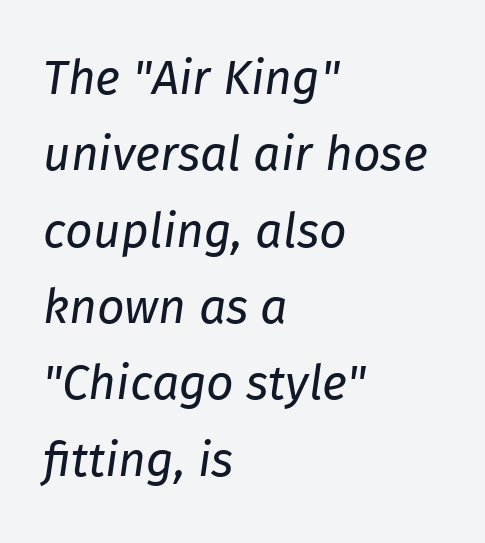
{"italic": "yes", "lean": "right", "slant_degrees": 8, "bold": "no", "weight": "regular", "width": "normal", "stroke_contrast": "low", "x_height": "medium", "monospaced": "no", "underline": "no", "align": "left", "line_spacing": "normal", "line_spacing_ratio": 1.59, "letter_spacing": "normal", "letter_spacing_em": 0.0, "glyph_px": 48}
